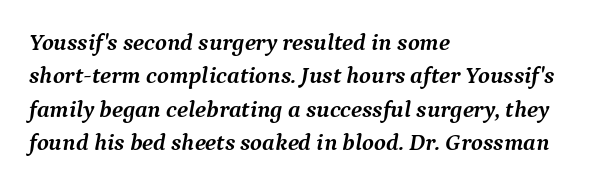
Words float on clear page, feet unadorned. The rag falls on the right side of this text block. The leading is moderate, giving the passage an even texture. There's an unmistakable incline to the writing here. Compared with an ordinary text face, these strokes are far heavier — a full bold. Here the glyphs are tracked normally, forming tight word shapes.
